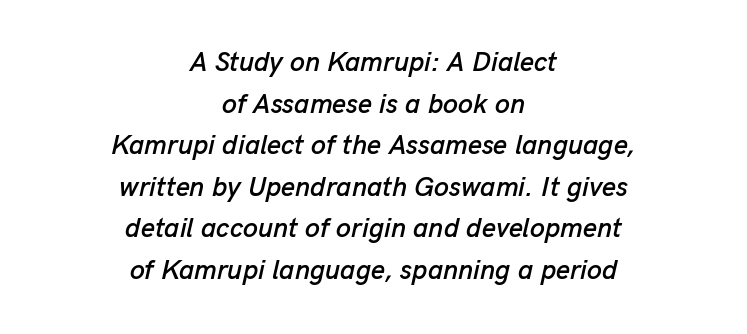
{"italic": "yes", "lean": "right", "slant_degrees": 13, "underline": "no", "align": "center", "line_spacing": "normal", "line_spacing_ratio": 1.54, "letter_spacing": "normal", "letter_spacing_em": 0.0, "glyph_px": 27}
